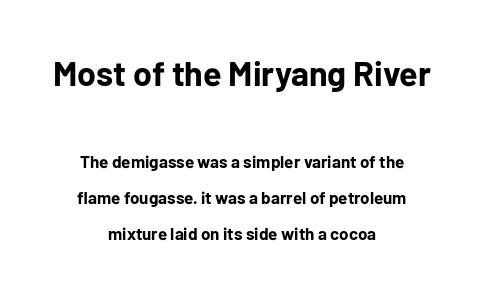
The image shows 34 px bold sans-serif type, upright; set centered, loose line spacing (2.12x), normal letter spacing, not underlined; the first (top) block is 2.0x larger; low stroke contrast and a medium x-height.
